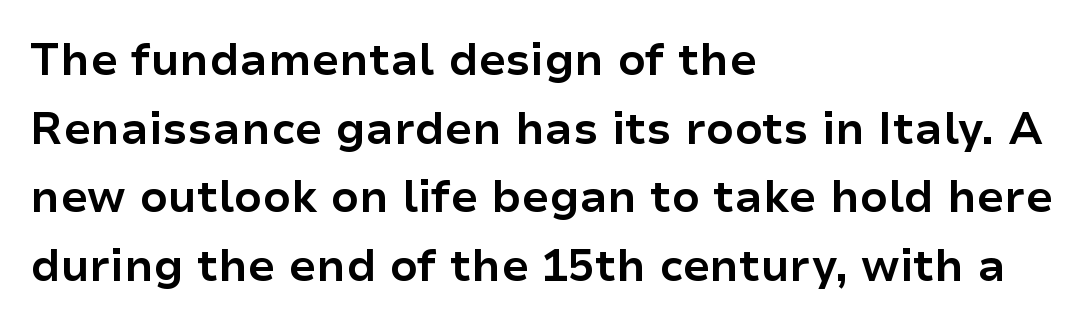
{"serif": "no", "italic": "no", "bold": "yes", "weight": "bold", "width": "normal", "stroke_contrast": "low", "x_height": "medium", "monospaced": "no", "underline": "no", "align": "left", "line_spacing": "normal", "line_spacing_ratio": 1.56, "letter_spacing": "normal", "letter_spacing_em": 0.0, "glyph_px": 44}
